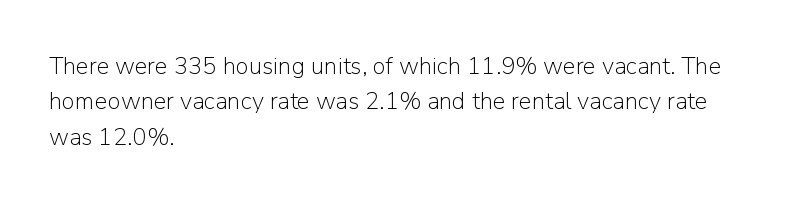
Tracking value appears to be zero — textbook default spacing. Posture: straight, roman, zero tilt. Leftover space on each line is placed entirely after the last word. This is not heavy type; no bold has been used.
